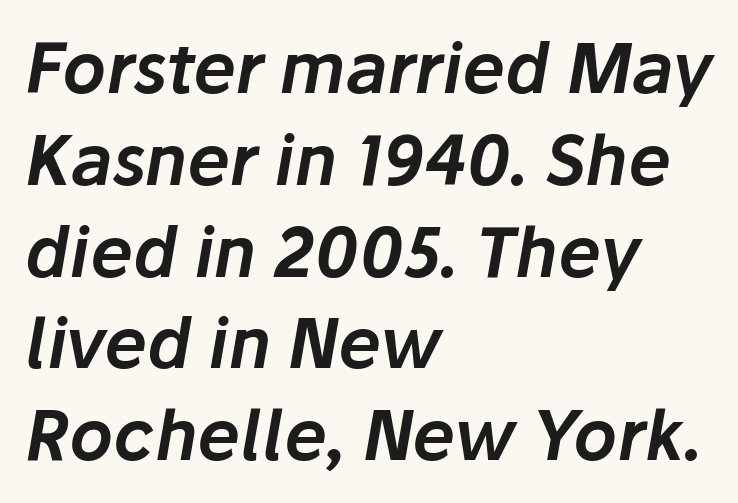
Do the characters align in a grid? No, the font is proportional. Quick note: italic. Rows of type keep a routine distance in the vertical direction. Beneath every word, the page is bare. The type is set solid horizontally, with unmodified tracking. Which margin do the lines hug? The left one — the right edge is uneven.
